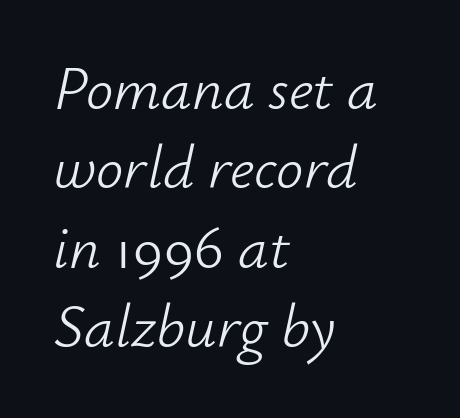
Q: Is the text bold? A: No.
Q: Is the text italic (slanted)? A: Yes, it leans right by about 12 degrees.
Q: Is the text underlined? A: No.
Q: How is the paragraph aligned? A: Left-aligned.
Q: Is the spacing between letters normal or unusually wide? A: Normal.
Q: Is the spacing between lines tight, normal or loose? A: Normal.
Q: Width (condensed, normal, or wide)? A: Normal.
Q: Stroke contrast? A: Low.
Q: x-height? A: Small.
Q: Monospaced? A: No.
